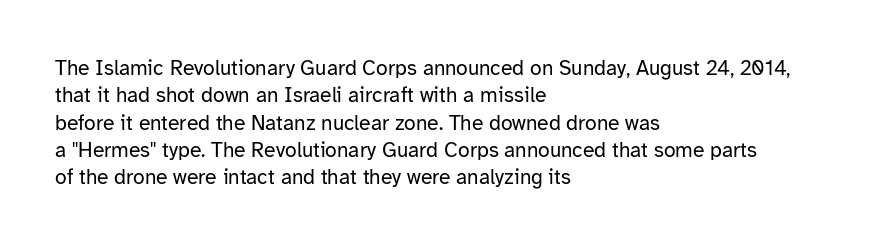
Reading down the block, your eye returns to a fixed left position each line. The weight tops out at a normal text grade. Interline gaps are of average width in this sample. The letters sit at their default tracking, neither squeezed nor spread.
